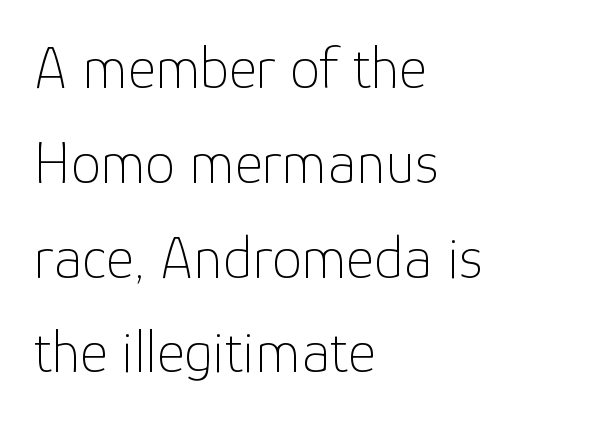
Q: Is the text bold? A: No.
Q: Is the text italic (slanted)? A: No, it is upright.
Q: Is the typeface a serif or a sans-serif typeface? A: Sans-serif.
Q: Is the text underlined? A: No.
Q: How is the paragraph aligned? A: Left-aligned.
Q: Is the spacing between letters normal or unusually wide? A: Normal.
Q: Is the spacing between lines tight, normal or loose? A: Normal.
Q: Width (condensed, normal, or wide)? A: Normal.
Q: Stroke contrast? A: Low.
Q: x-height? A: Medium.
Q: Monospaced? A: No.
